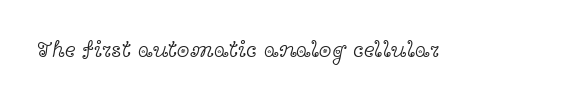
The type is set solid horizontally, with unmodified tracking. Words float on clear page, feet unadorned. A quiet, ordinary-to-light weight characterises the typeface. The type sits square on the baseline with zero lean.
